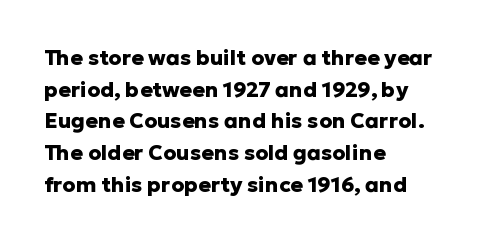
Q: Is the text bold? A: Yes.
Q: Is the text italic (slanted)? A: No, it is upright.
Q: Is the text underlined? A: No.
Q: How is the paragraph aligned? A: Left-aligned.
Q: Is the spacing between letters normal or unusually wide? A: Normal.
Q: Is the spacing between lines tight, normal or loose? A: Normal.
